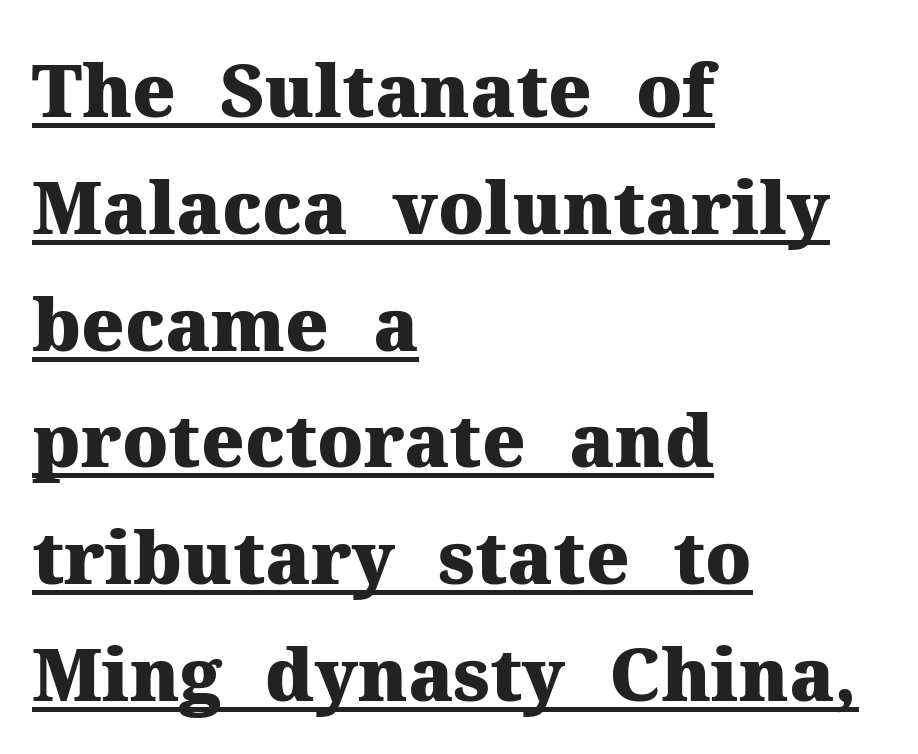
{"serif": "yes", "italic": "no", "bold": "yes", "weight": "heavy", "width": "normal", "stroke_contrast": "medium", "x_height": "medium", "monospaced": "no", "underline": "yes", "align": "left", "line_spacing": "normal", "line_spacing_ratio": 1.6, "letter_spacing": "normal", "letter_spacing_em": 0.0, "glyph_px": 73}
